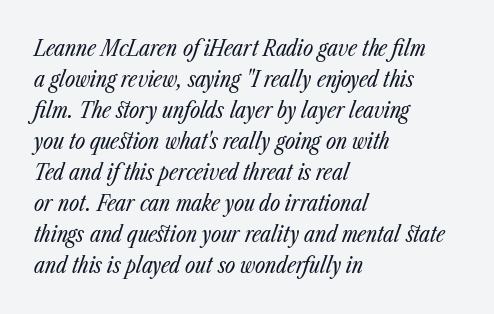
Q: Is the text bold? A: No.
Q: Is the text italic (slanted)? A: Yes, it leans right by about 23 degrees.
Q: Is the text underlined? A: No.
Q: How is the paragraph aligned? A: Left-aligned.
Q: Is the spacing between letters normal or unusually wide? A: Normal.
Q: Is the spacing between lines tight, normal or loose? A: Normal.
